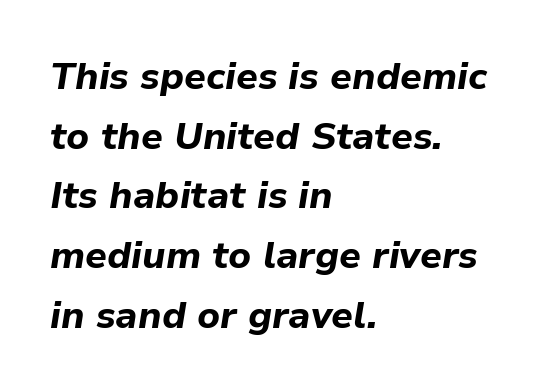
{"italic": "yes", "lean": "right", "slant_degrees": 9, "bold": "yes", "weight": "bold", "width": "normal", "stroke_contrast": "low", "x_height": "medium", "monospaced": "no", "underline": "no", "align": "left", "line_spacing": "normal", "line_spacing_ratio": 1.57, "letter_spacing": "normal", "letter_spacing_em": 0.0, "glyph_px": 38}
